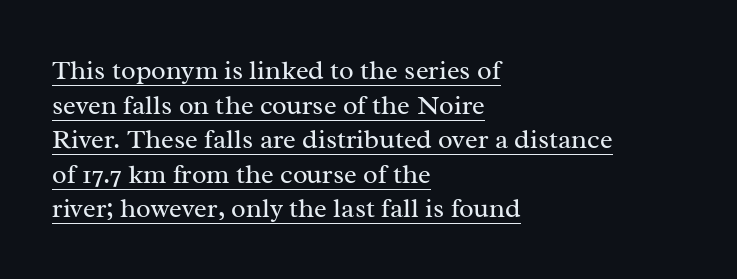
The letters look calm and open, with moderate or lighter stems. These lines were composed using upright roman letters. Glyph-to-glyph distance matches everyday printed text. The lines sit at an ordinary, default distance from one another.
